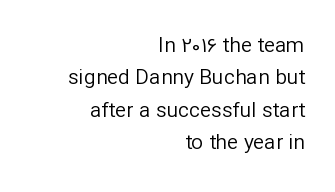
The image shows 21 px text type, upright; set right-aligned, normal line spacing (1.54x), normal letter spacing, not underlined.
